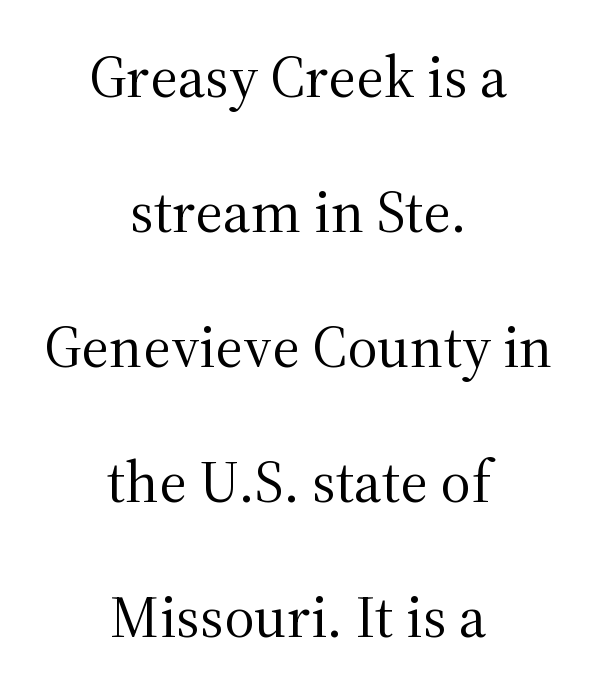
The image shows 59 px regular-weight serif type, upright; set centered, loose line spacing (2.29x), normal letter spacing, not underlined; medium stroke contrast and a medium x-height.
